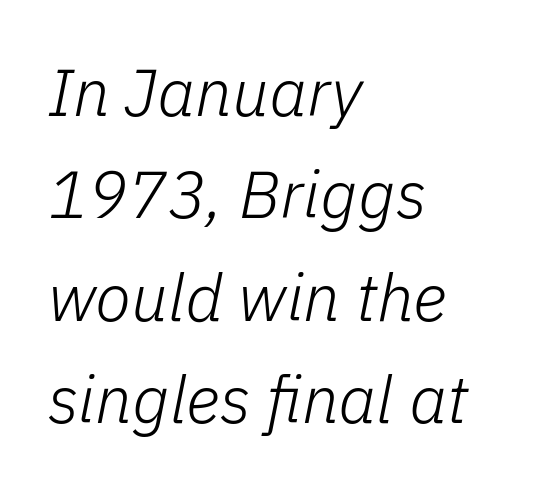
Q: Is the text bold? A: No.
Q: Is the text italic (slanted)? A: Yes, it leans right by about 11 degrees.
Q: Is the text underlined? A: No.
Q: How is the paragraph aligned? A: Left-aligned.
Q: Is the spacing between letters normal or unusually wide? A: Normal.
Q: Is the spacing between lines tight, normal or loose? A: Normal.
Q: Width (condensed, normal, or wide)? A: Normal.
Q: Stroke contrast? A: Low.
Q: x-height? A: Medium.
Q: Monospaced? A: No.
